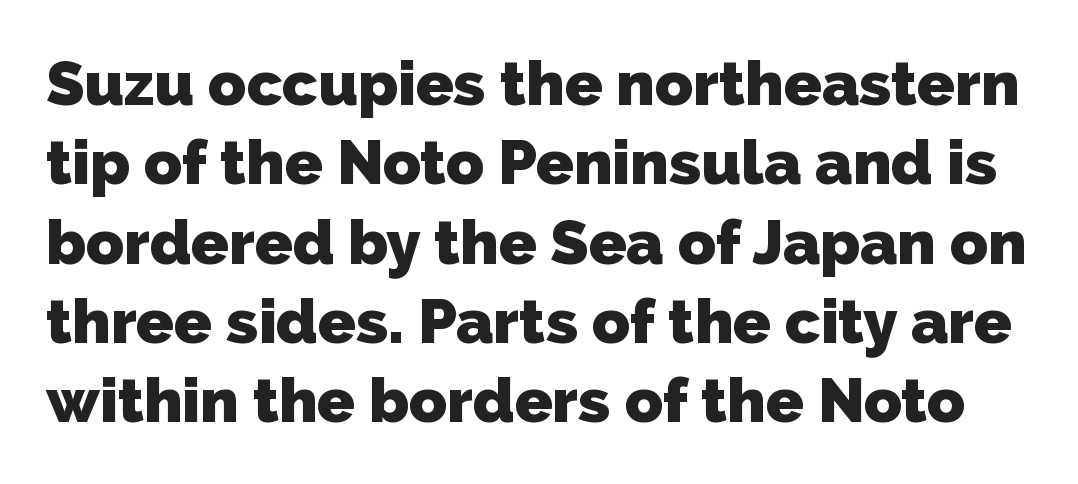
The image shows 62 px heavy sans-serif type; set normal line spacing (1.28x), normal letter spacing, not underlined; low stroke contrast and a medium x-height.
